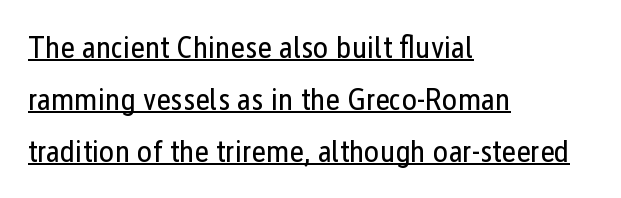
Short note: letters normally spaced. The vertical gap from one line to the next is medium. Line beginnings align vertically; line endings do not. Compared with a typical body face, this is equally light or lighter still. Underlining? Definitely there. These lines were composed using upright roman letters.
